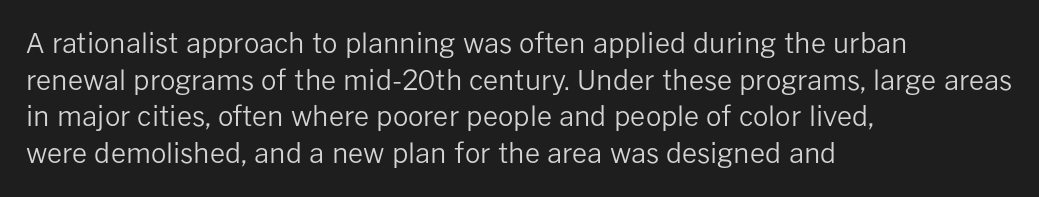
Reading down the block, your eye returns to a fixed left position each line. Do the letters lean? They stand straight. The strip under each line holds only bare page. Bold? No — there's no thickening of the strokes. Line spacing here is normal. Glyph-to-glyph distance matches everyday printed text.
